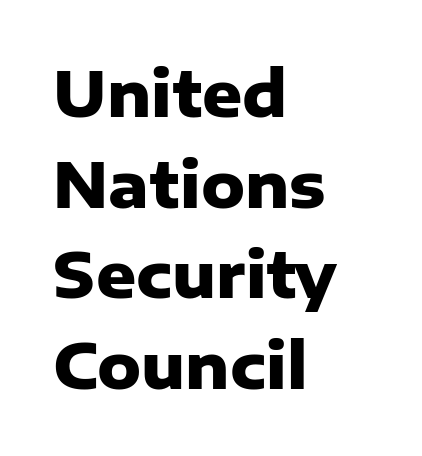
Each row of text sits above clean, open space. Grotesque or geometric, the face here clearly has no serifs. The designer left line spacing at the default. The letterforms sit shoulder to shoulder at normal distance.
